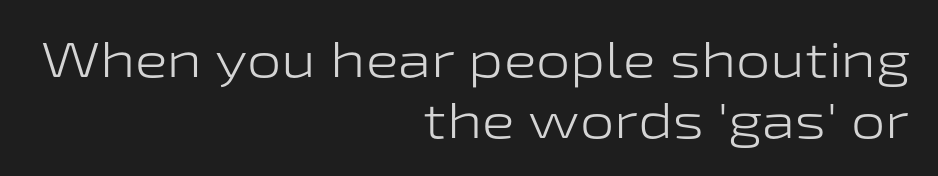
Characters remain perfectly vertical along every line. Think standard paragraph weight, or any step lighter than that. Standard letterfit; no display-style spreading of the glyphs. The passage shown is typed in a proportional face where columns would drift.
